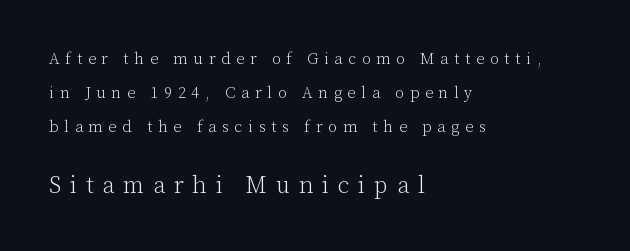
The image shows 24 px text type, upright; set left-aligned, loose line spacing (2.12x), unusually wide letter spacing (+0.36 em), not underlined; the second (bottom) block is 1.5x larger.
